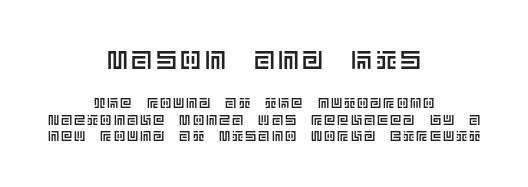
Q: Is the text italic (slanted)? A: No, it is upright.
Q: Is the text underlined? A: No.
Q: How is the paragraph aligned? A: Centered.
Q: Which block of text is set in a larger size, the first (top) or the second (bottom)? A: The first (top) one.
